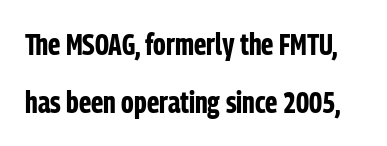
A bare baseline throughout the passage. These lines stand farther apart than default settings would place them. A dark, heavy texture on the line: the type is bold. The letters advance in unequal steps, a hallmark of proportional type. Check where the strokes stop: nothing finishes them off — pure sans.
